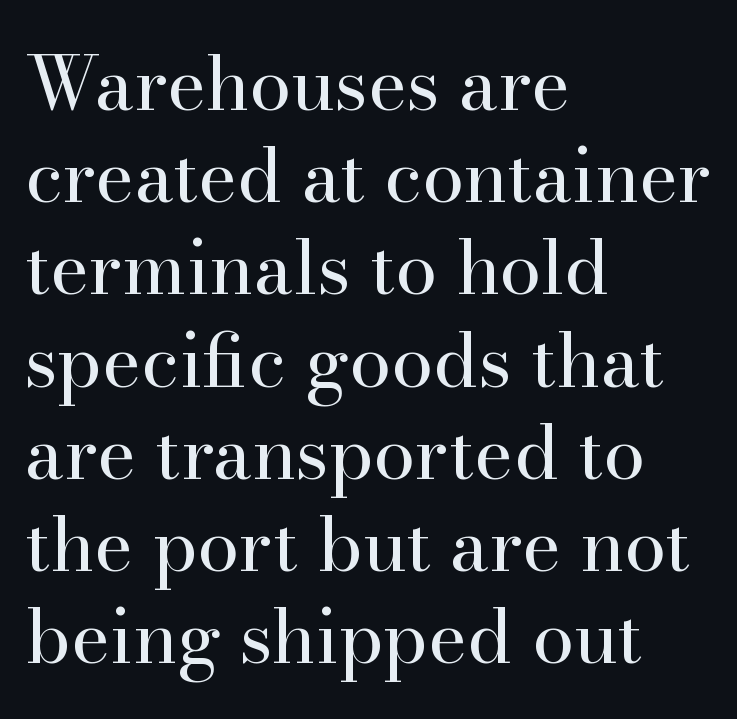
The gap between lines stays unmarked. The rag falls on the right side of this text block. These lines keep a tight, regular rhythm from letter to letter. Italic: no, the glyphs are upright roman. The passage shown is not bold in any degree.
